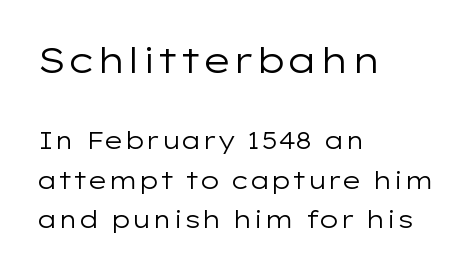
{"serif": "no", "italic": "no", "bold": "no", "weight": "regular", "width": "wide", "stroke_contrast": "low", "x_height": "medium", "monospaced": "no", "underline": "no", "align": "left", "line_spacing": "normal", "line_spacing_ratio": 1.65, "letter_spacing": "normal", "letter_spacing_em": 0.0, "larger_block": "first", "size_ratio": 1.5, "glyph_px": 36}
